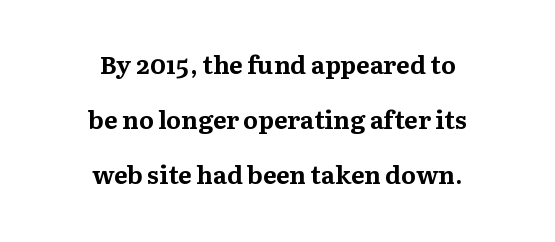
{"italic": "no", "bold": "yes", "underline": "no", "align": "center", "line_spacing": "loose", "line_spacing_ratio": 2.21, "letter_spacing": "normal", "letter_spacing_em": 0.0, "glyph_px": 25}
